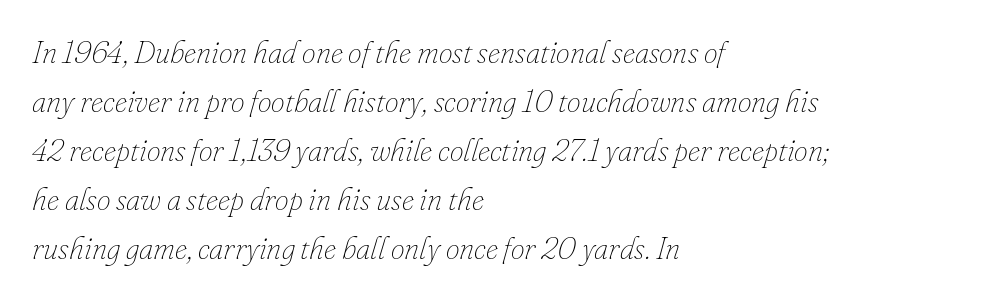
{"italic": "yes", "lean": "right", "slant_degrees": 16, "bold": "no", "weight": "thin", "width": "normal", "stroke_contrast": "low", "x_height": "small", "monospaced": "no", "underline": "no", "align": "left", "line_spacing": "normal", "line_spacing_ratio": 1.58, "letter_spacing": "normal", "letter_spacing_em": 0.0, "glyph_px": 31}
